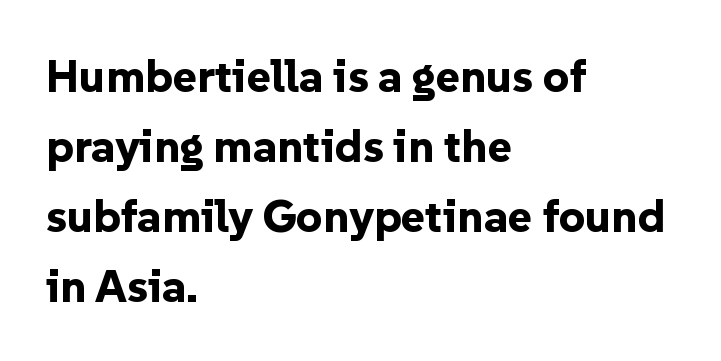
The image shows 46 px bold sans-serif type, upright; set left-aligned, normal line spacing (1.52x), normal letter spacing, not underlined; low stroke contrast and a medium x-height.
